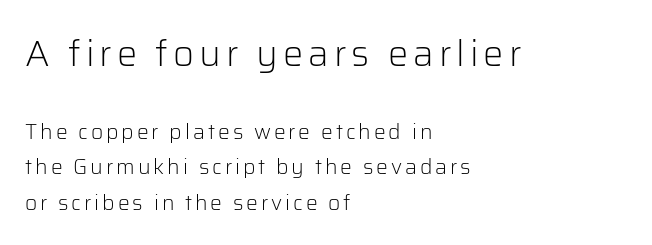
The image shows 36 px light sans-serif type, upright; set left-aligned, normal line spacing (1.69x), not underlined; the first (top) block is 1.71x larger; low stroke contrast and a medium x-height.
